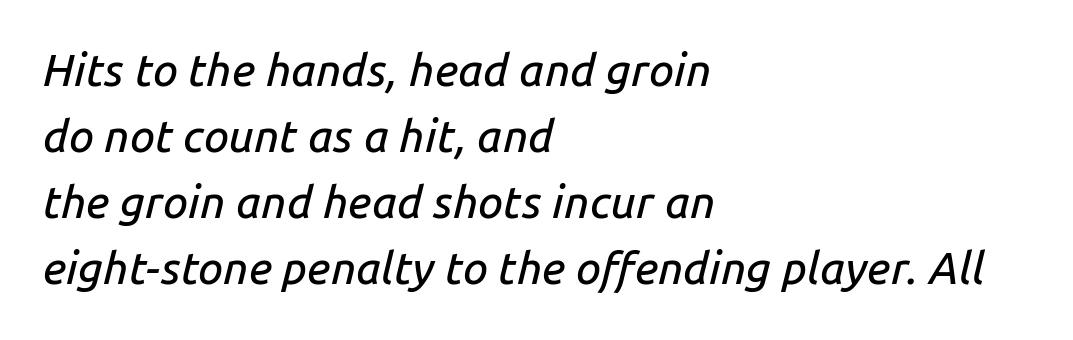
The image shows 45 px text type, italic (leaning right); set left-aligned, normal line spacing (1.47x), normal letter spacing, not underlined; low stroke contrast and a medium x-height.
